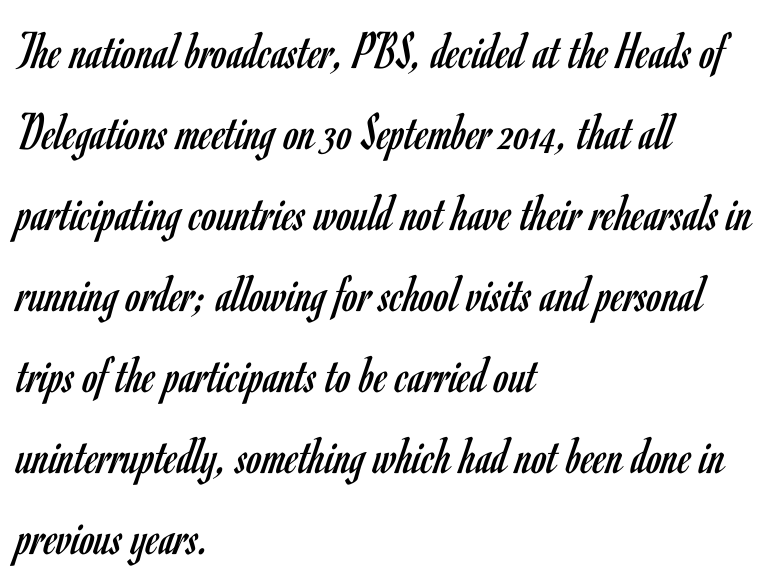
{"serif": "no", "bold": "no", "weight": "regular", "width": "condensed", "stroke_contrast": "low", "x_height": "small", "monospaced": "no", "underline": "no", "align": "left", "line_spacing": "normal", "line_spacing_ratio": 1.5, "letter_spacing": "normal", "letter_spacing_em": 0.0, "glyph_px": 54}
